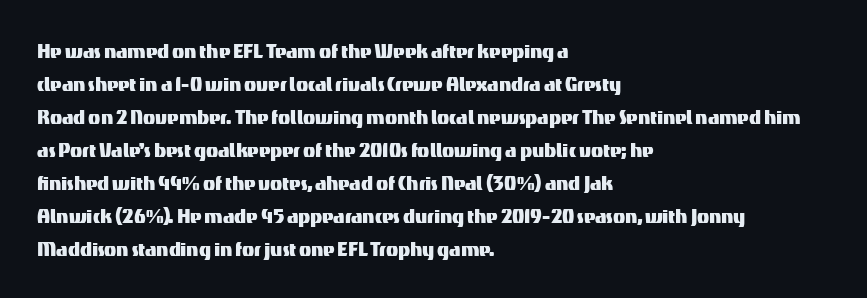
{"italic": "no", "underline": "no", "align": "left", "line_spacing": "normal", "line_spacing_ratio": 1.32, "letter_spacing": "normal", "letter_spacing_em": 0.0, "glyph_px": 25}
